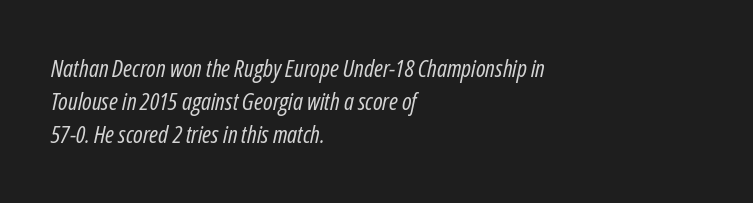
{"italic": "yes", "lean": "right", "slant_degrees": 12, "bold": "no", "underline": "no", "align": "left", "line_spacing": "normal", "line_spacing_ratio": 1.38, "letter_spacing": "normal", "letter_spacing_em": 0.0, "glyph_px": 24}
